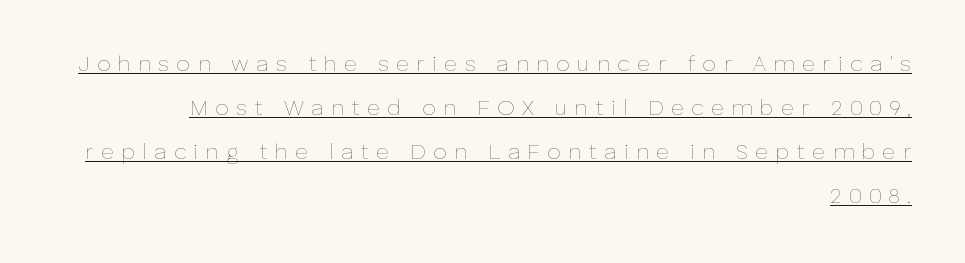
The type is letterspaced generously, with wide tracking. Casual observation: everything's shoved over to the right. A rule runs beneath these lines of type. The lettering stays uniformly vertical, giving the passage a roman look. The face looks like a standard text weight, possibly lighter. How would I describe the line gaps? Wide and relaxed.
